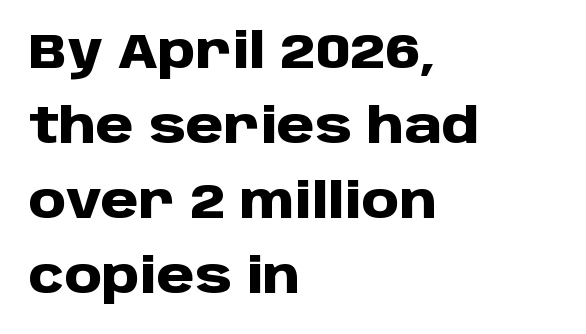
{"serif": "no", "italic": "no", "bold": "yes", "weight": "heavy", "width": "normal", "stroke_contrast": "low", "x_height": "large", "monospaced": "no", "underline": "no", "align": "left", "line_spacing": "normal", "line_spacing_ratio": 1.56, "letter_spacing": "normal", "letter_spacing_em": 0.0, "glyph_px": 48}
